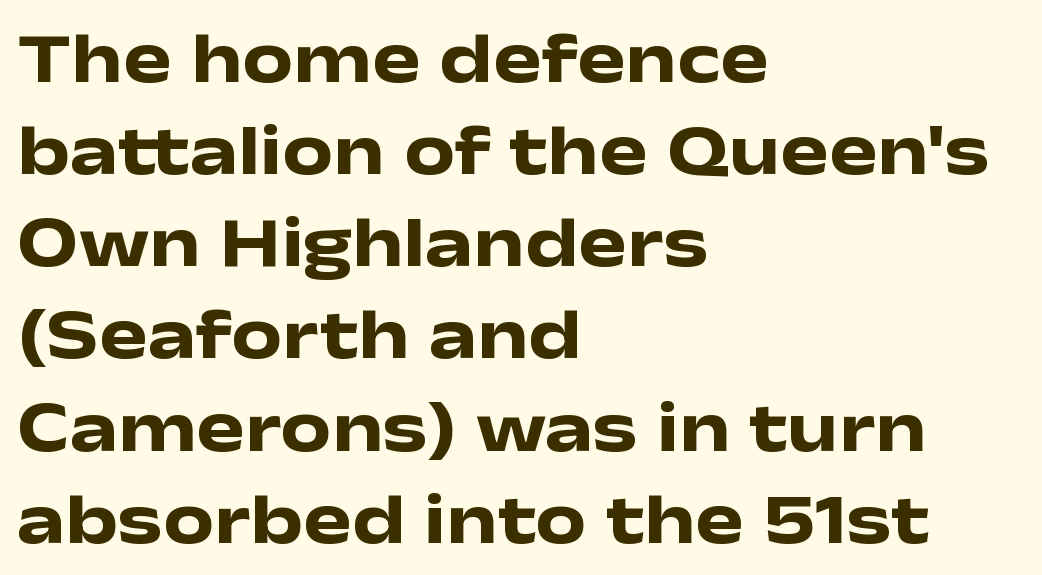
The passage shown is typeset with a sans-serif family. Each glyph is drawn with heavy, bold strokes. This sample has the flowing, uneven cadence of proportional lettering. Check the space under the baseline: it is left empty. Compared with typical paragraphs, the rows here are spaced about the same. Every character sits straight up, as roman type does.
